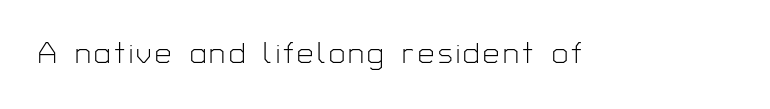
The string is rendered with underlining switched off. Weight: not bold — regular or lighter. The specimen reads as upright at a glance. Spacing verdict: proportional, widths tailored to each character.
